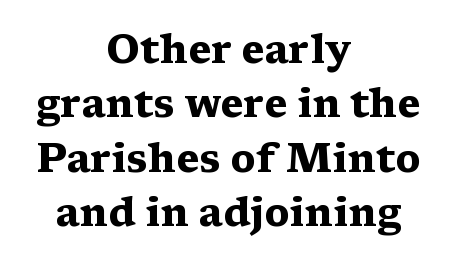
{"serif": "yes", "italic": "no", "bold": "yes", "weight": "heavy", "width": "wide", "stroke_contrast": "medium", "x_height": "medium", "monospaced": "no", "underline": "no", "align": "center", "line_spacing": "normal", "line_spacing_ratio": 1.36, "letter_spacing": "normal", "letter_spacing_em": 0.0, "glyph_px": 40}
